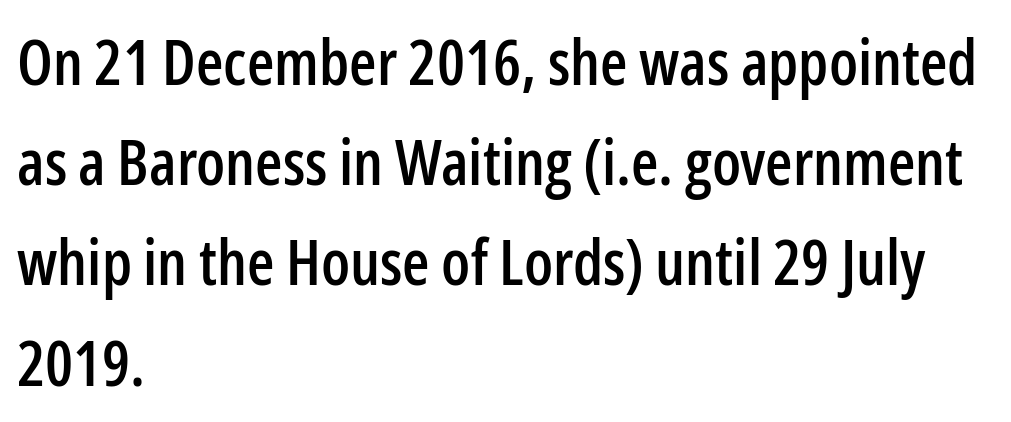
Q: Is the text italic (slanted)? A: No, it is upright.
Q: Is the typeface a serif or a sans-serif typeface? A: Sans-serif.
Q: Is the text underlined? A: No.
Q: How is the paragraph aligned? A: Left-aligned.
Q: Is the spacing between letters normal or unusually wide? A: Normal.
Q: Is the spacing between lines tight, normal or loose? A: Normal.
Q: Width (condensed, normal, or wide)? A: Condensed.
Q: Stroke contrast? A: Low.
Q: x-height? A: Medium.
Q: Monospaced? A: No.
